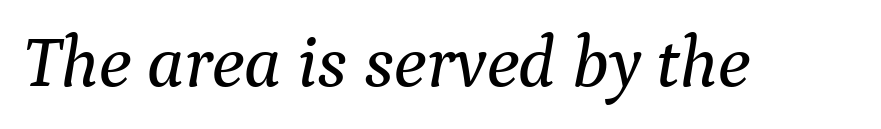
Q: Is the text italic (slanted)? A: Yes, it leans right by about 9 degrees.
Q: Is the typeface a serif or a sans-serif typeface? A: Serif.
Q: Is the text underlined? A: No.
Q: Is the spacing between letters normal or unusually wide? A: Normal.
Q: Width (condensed, normal, or wide)? A: Normal.
Q: Stroke contrast? A: Medium.
Q: x-height? A: Medium.
Q: Monospaced? A: No.
